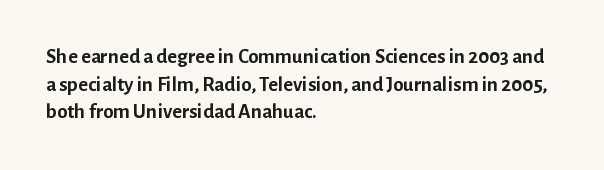
The image shows 21 px bold type, upright; set left-aligned, normal line spacing (1.31x), normal letter spacing, not underlined.
